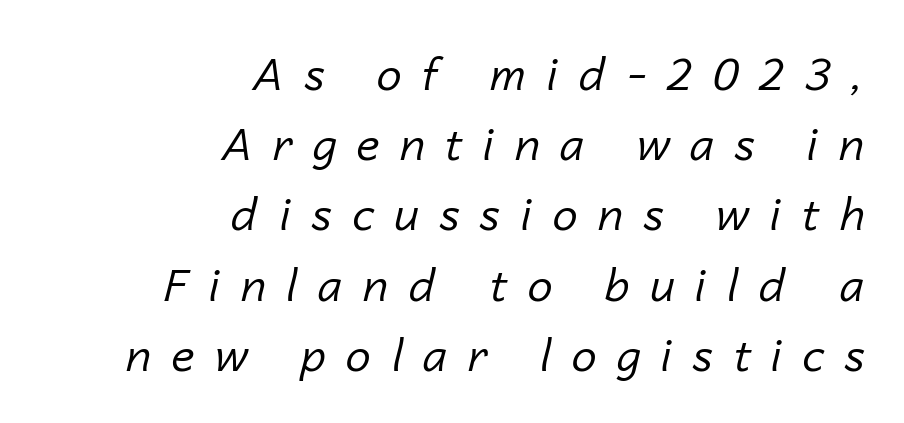
The image shows 45 px regular-weight type, italic (leaning right); set right-aligned, normal line spacing (1.56x), unusually wide letter spacing (+0.45 em), not underlined; low stroke contrast and a medium x-height.
